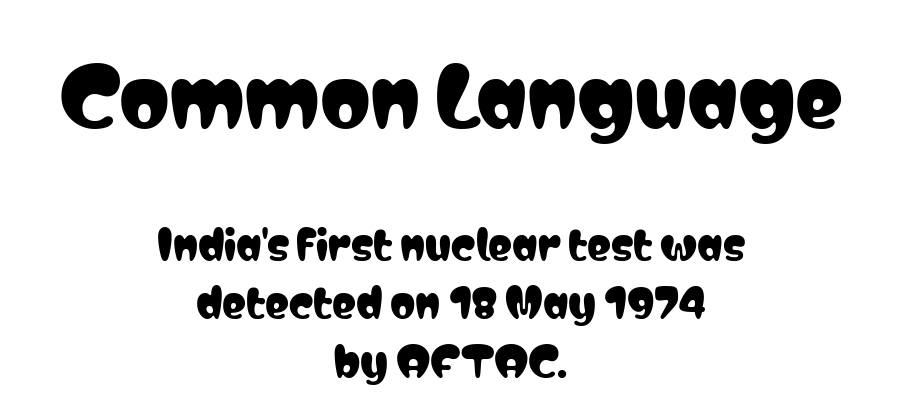
The image shows 80 px condensed sans-serif type, upright; set centered, normal line spacing (1.47x), normal letter spacing, not underlined; the first (top) block is 2.0x larger; low stroke contrast and a medium x-height.
